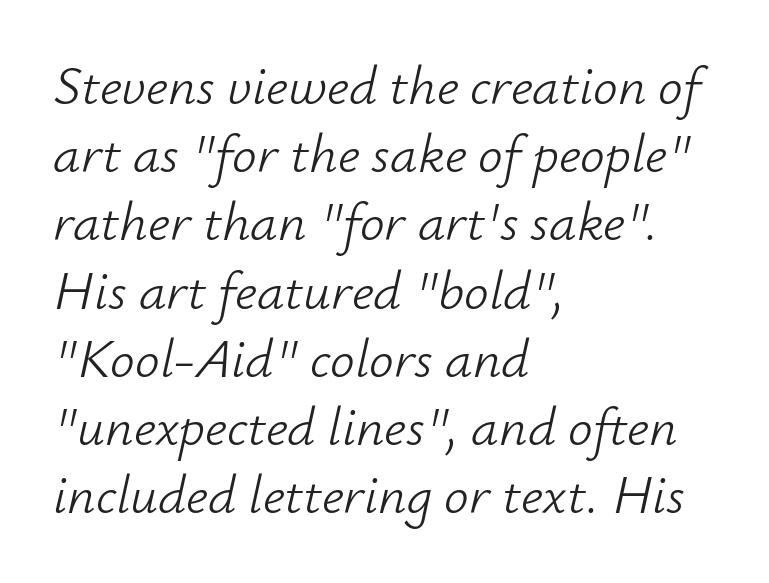
{"italic": "yes", "lean": "right", "slant_degrees": 12, "bold": "no", "weight": "light", "width": "normal", "stroke_contrast": "low", "x_height": "small", "monospaced": "no", "underline": "no", "align": "left", "line_spacing_ratio": 1.24, "letter_spacing": "normal", "letter_spacing_em": 0.0, "glyph_px": 55}
